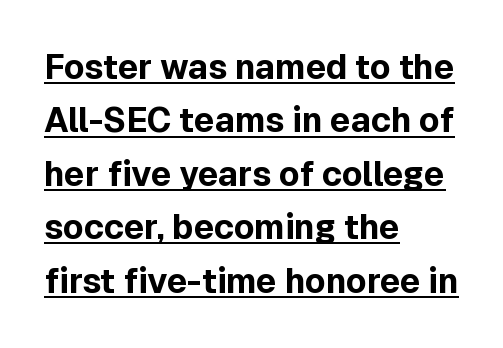
{"serif": "no", "italic": "no", "bold": "yes", "weight": "bold", "width": "normal", "x_height": "medium", "monospaced": "no", "underline": "yes", "align": "left", "line_spacing": "normal", "line_spacing_ratio": 1.57, "letter_spacing": "normal", "letter_spacing_em": 0.0, "glyph_px": 34}
